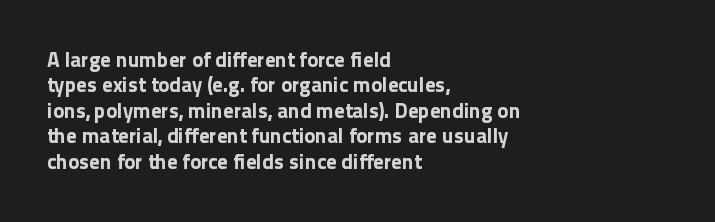
The image shows 21 px bold type, upright; set left-aligned, line spacing 1.21x, normal letter spacing, not underlined.
